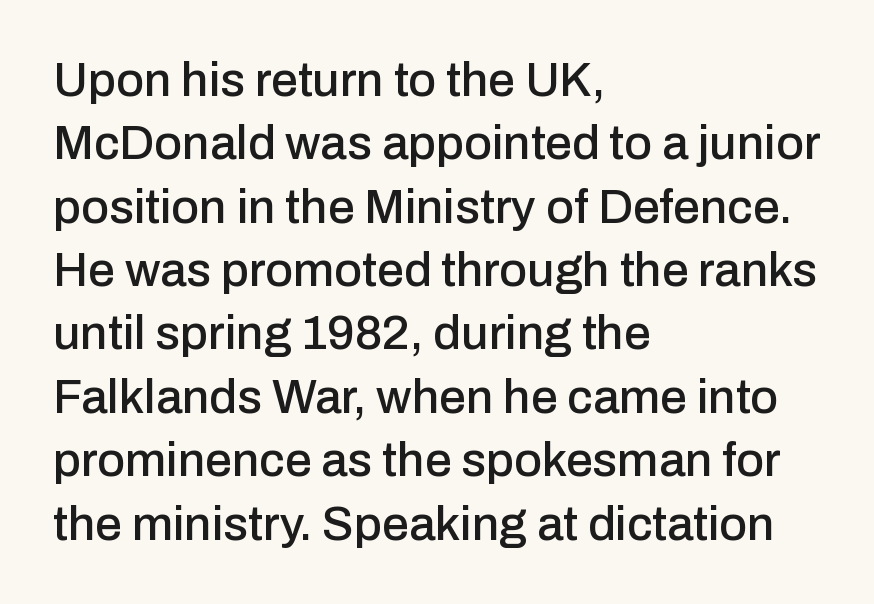
The image shows 48 px sans-serif type, upright; set left-aligned, normal line spacing (1.32x), normal letter spacing, not underlined; low stroke contrast and a medium x-height.
